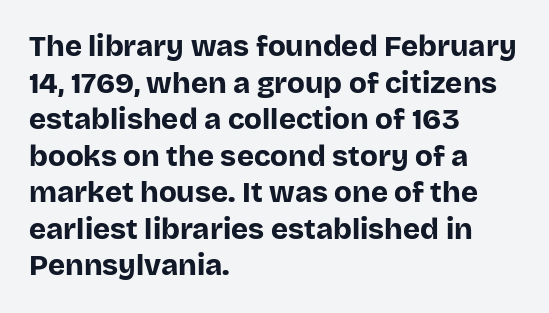
The image shows 29 px bold sans-serif type, upright; set left-aligned, normal line spacing (1.26x), normal letter spacing, not underlined; low stroke contrast and a large x-height.
